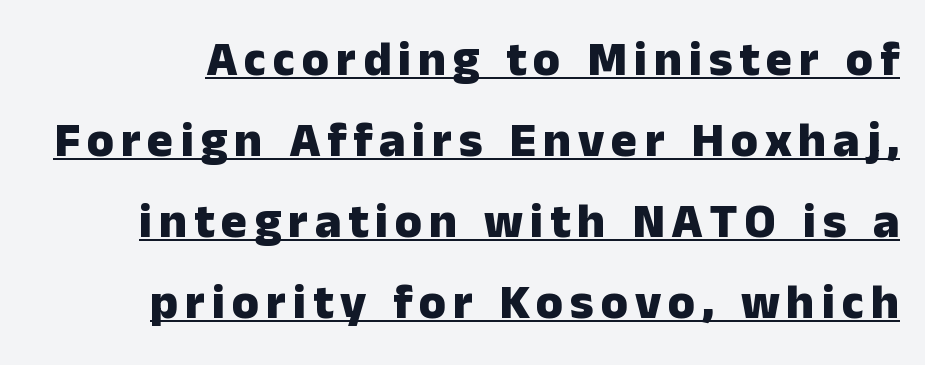
Q: Is the text bold? A: Yes.
Q: Is the text italic (slanted)? A: No, it is upright.
Q: Is the typeface a serif or a sans-serif typeface? A: Sans-serif.
Q: Is the text underlined? A: Yes.
Q: Is the spacing between lines tight, normal or loose? A: Normal.
Q: Width (condensed, normal, or wide)? A: Normal.
Q: Stroke contrast? A: Low.
Q: x-height? A: Medium.
Q: Monospaced? A: No.
